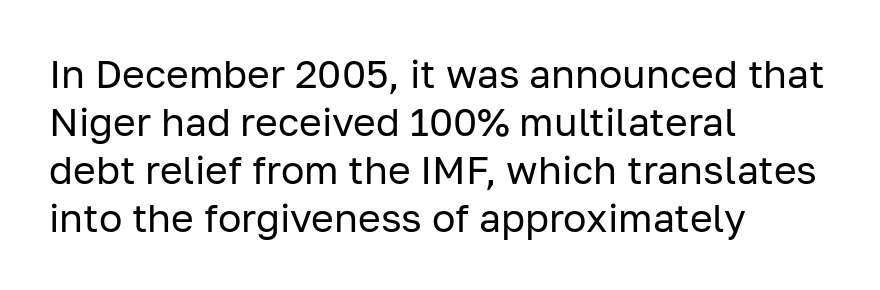
The image shows 39 px regular-weight sans-serif type, upright; set left-aligned, line spacing 1.23x, normal letter spacing, not underlined; low stroke contrast and a medium x-height.
